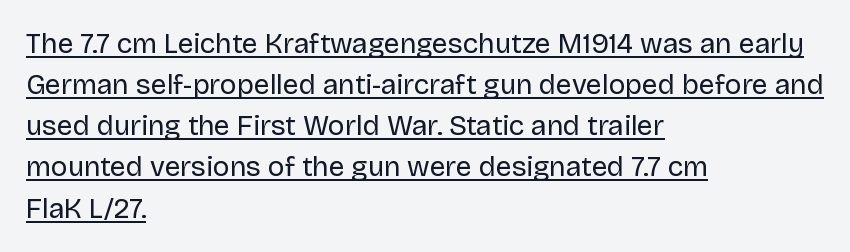
Q: Is the text bold? A: No.
Q: Is the text italic (slanted)? A: No, it is upright.
Q: Is the typeface a serif or a sans-serif typeface? A: Sans-serif.
Q: Is the text underlined? A: Yes.
Q: How is the paragraph aligned? A: Left-aligned.
Q: Is the spacing between letters normal or unusually wide? A: Normal.
Q: Is the spacing between lines tight, normal or loose? A: Normal.
Q: Width (condensed, normal, or wide)? A: Normal.
Q: Stroke contrast? A: Low.
Q: x-height? A: Large.
Q: Monospaced? A: No.
